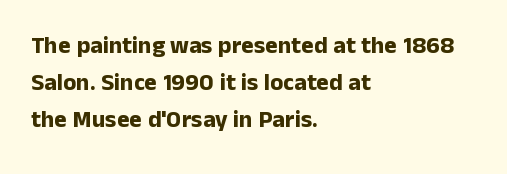
The passage shown has conventional tracking throughout. Underline: absent. The lines in this sample share a left origin and differ only in where they stop. These lines carry a lot of weight — the face is fully bold. Leading: standard. Characters remain perfectly vertical along every line.
